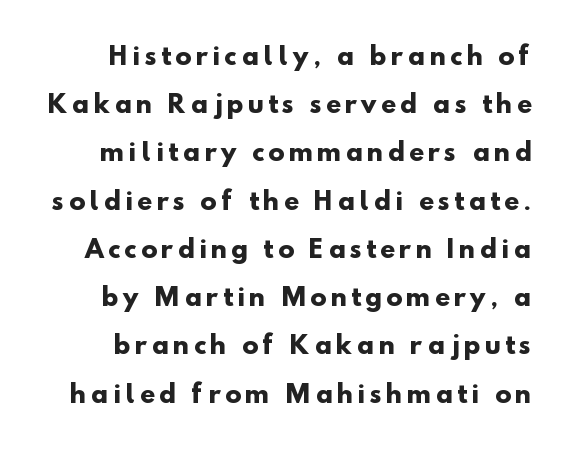
The image shows 24 px bold type; set loose line spacing (2.01x), not underlined.
